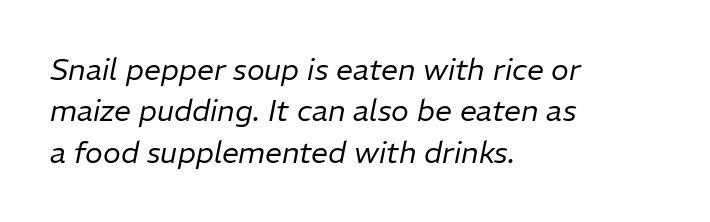
Notice how the stems are inclined rather than vertical — that's the hallmark of italics. In terms of leading, this rendering sits right in the middle. Letters rest on an invisible, unmarked baseline. No extra ink here — the face is not bold. Is the letter spacing exaggerated? No — it looks like the ordinary default. Here the designer chose a conventional face with non-uniform glyph widths.
